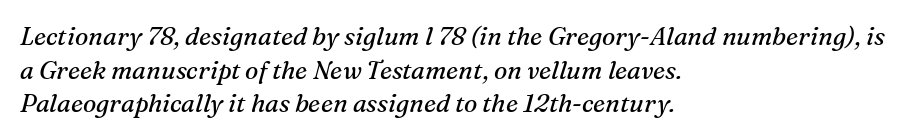
The image shows 25 px text type, italic (leaning right); set left-aligned, normal line spacing (1.35x), normal letter spacing, not underlined.
